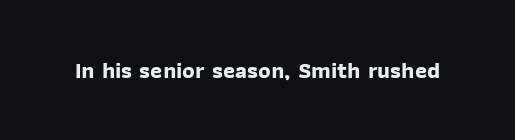
Q: Is the text bold? A: Yes.
Q: Is the text underlined? A: No.
Q: Is the spacing between letters normal or unusually wide? A: Normal.
